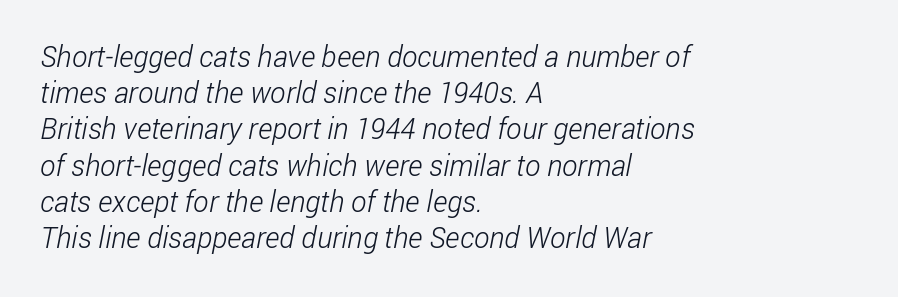
{"serif": "no", "bold": "no", "weight": "light", "width": "condensed", "stroke_contrast": "low", "x_height": "medium", "monospaced": "no", "underline": "no", "align": "left", "line_spacing": "normal", "line_spacing_ratio": 1.25, "letter_spacing": "normal", "letter_spacing_em": 0.0, "glyph_px": 29}
